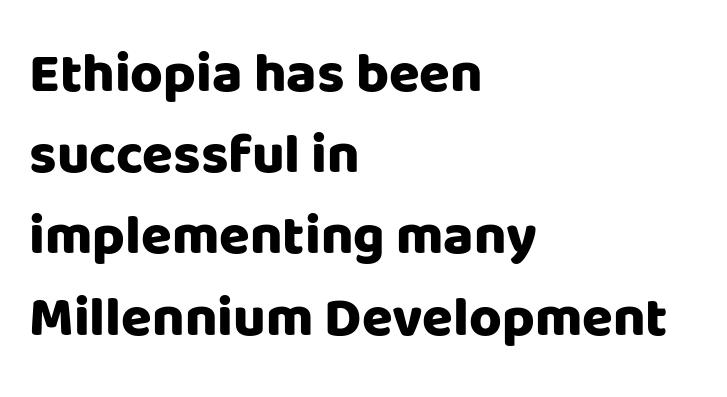
{"serif": "no", "italic": "no", "bold": "yes", "weight": "heavy", "width": "normal", "stroke_contrast": "low", "x_height": "large", "monospaced": "no", "underline": "no", "align": "left", "line_spacing": "normal", "line_spacing_ratio": 1.45, "letter_spacing": "normal", "letter_spacing_em": 0.0, "glyph_px": 56}
